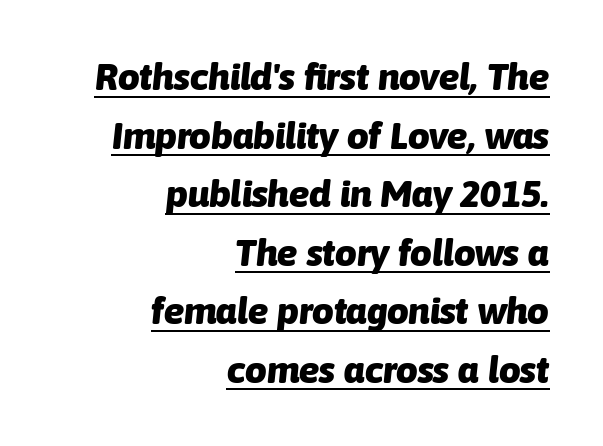
{"italic": "yes", "lean": "right", "slant_degrees": 6, "bold": "yes", "weight": "heavy", "width": "normal", "stroke_contrast": "low", "x_height": "medium", "monospaced": "no", "underline": "yes", "align": "right", "line_spacing": "normal", "line_spacing_ratio": 1.54, "letter_spacing": "normal", "letter_spacing_em": 0.0, "glyph_px": 38}
